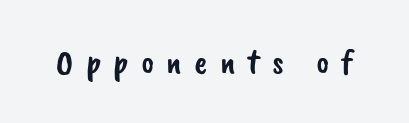
Q: Is the typeface a serif or a sans-serif typeface? A: Sans-serif.
Q: Is the text underlined? A: No.
Q: Is the spacing between letters normal or unusually wide? A: Unusually wide.
Q: Width (condensed, normal, or wide)? A: Normal.
Q: Stroke contrast? A: Low.
Q: x-height? A: Small.
Q: Monospaced? A: No.
